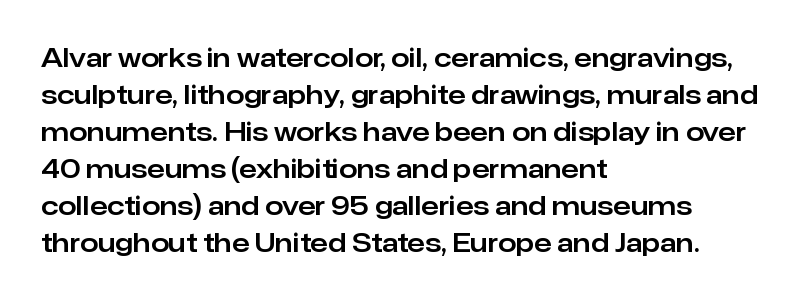
Inter-character spacing is left at the font's built-in metrics. Bare-footed words on every line. Every stem runs plumb, perpendicular to the baseline. Line spacing here is normal. Every row of glyphs begins at an identical x-position on the left.
